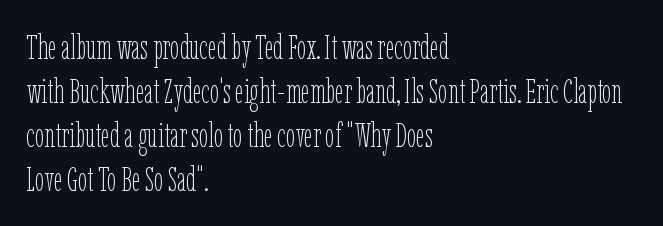
{"italic": "no", "bold": "no", "weight": "thin", "width": "condensed", "stroke_contrast": "low", "x_height": "medium", "monospaced": "no", "underline": "no", "align": "left", "line_spacing": "normal", "line_spacing_ratio": 1.29, "letter_spacing": "normal", "letter_spacing_em": 0.0, "glyph_px": 34}
